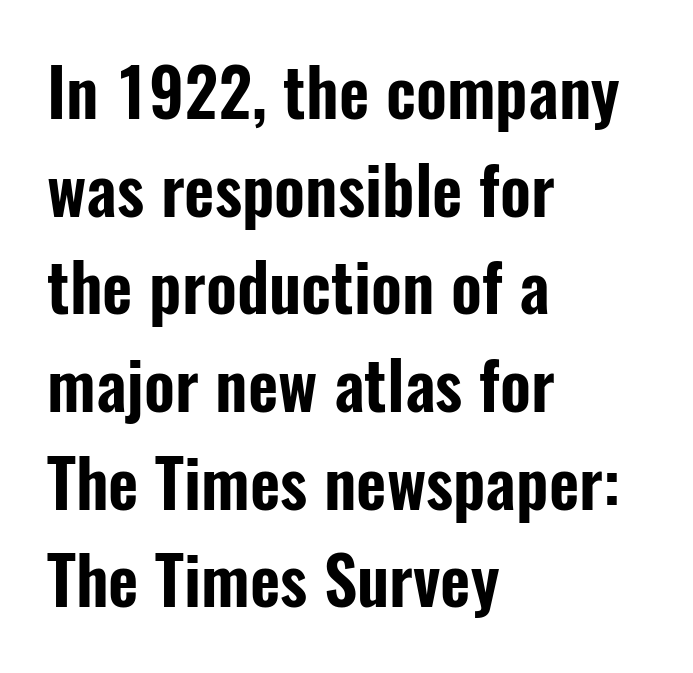
Horizontal alignment here is leftward, the default for most running prose. Serif or sans? Sans — the stroke terminals are bare. Is this a fixed-width face? No — the glyphs have proportional, varying widths. Each row of text sits above clean, open space. Evenly set lines give the paragraph a standard silhouette. The face used here is rendered with its standard letterfit.
